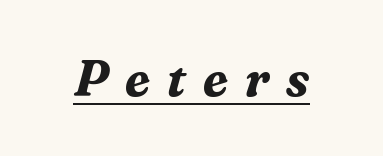
Q: Is the text bold? A: Yes.
Q: Is the text italic (slanted)? A: Yes, it leans right by about 16 degrees.
Q: Is the typeface a serif or a sans-serif typeface? A: Serif.
Q: Is the text underlined? A: Yes.
Q: Is the spacing between letters normal or unusually wide? A: Unusually wide.
Q: Width (condensed, normal, or wide)? A: Normal.
Q: Stroke contrast? A: Medium.
Q: x-height? A: Medium.
Q: Monospaced? A: No.
